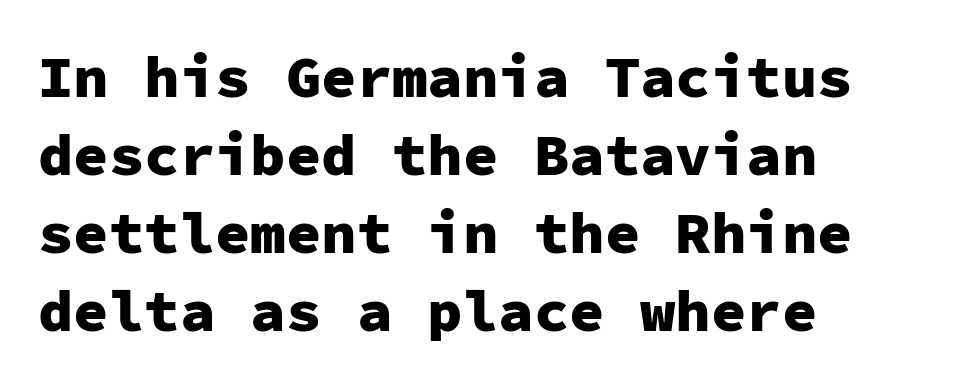
{"serif": "no", "italic": "no", "bold": "yes", "weight": "heavy", "width": "normal", "stroke_contrast": "low", "x_height": "medium", "monospaced": "yes", "underline": "no", "align": "left", "line_spacing": "normal", "line_spacing_ratio": 1.32, "letter_spacing": "normal", "letter_spacing_em": 0.0, "glyph_px": 59}
